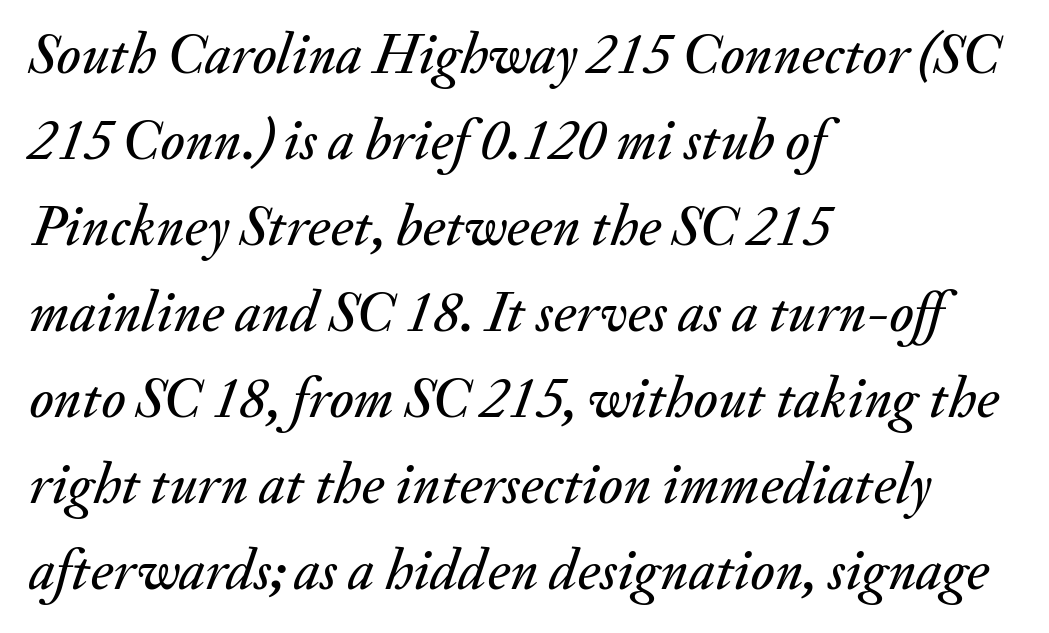
{"italic": "yes", "lean": "right", "slant_degrees": 20, "width": "normal", "stroke_contrast": "medium", "x_height": "small", "monospaced": "no", "underline": "no", "align": "left", "line_spacing": "normal", "line_spacing_ratio": 1.51, "letter_spacing": "normal", "letter_spacing_em": 0.0, "glyph_px": 57}
